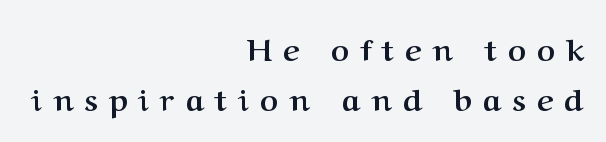
The image shows 31 px semibold serif type, upright; set right-aligned, normal line spacing (1.6x), unusually wide letter spacing (+0.36 em), not underlined; medium stroke contrast and a medium x-height.
